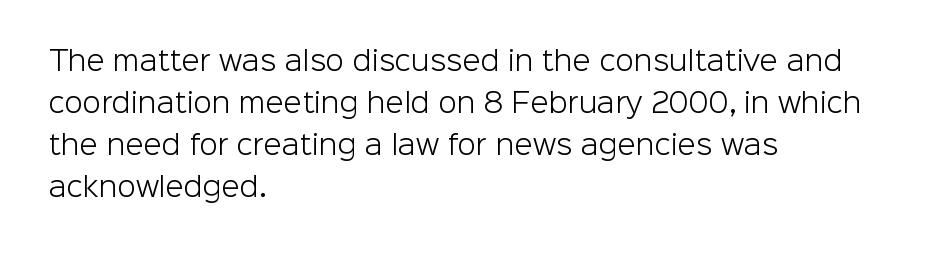
Q: Is the text bold? A: No.
Q: Is the text italic (slanted)? A: No, it is upright.
Q: Is the text underlined? A: No.
Q: How is the paragraph aligned? A: Left-aligned.
Q: Is the spacing between letters normal or unusually wide? A: Normal.
Q: Is the spacing between lines tight, normal or loose? A: Normal.
